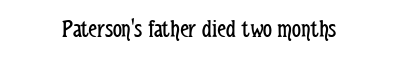
{"italic": "no", "bold": "no", "underline": "no", "letter_spacing": "normal", "letter_spacing_em": 0.0, "glyph_px": 25}
